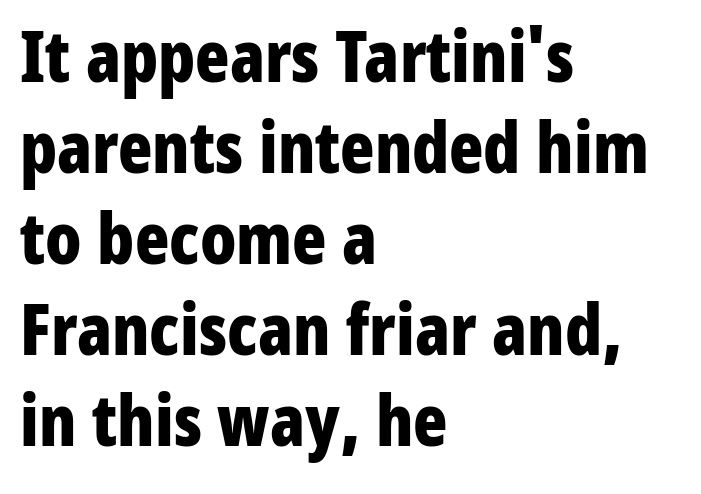
Q: Is the text bold? A: Yes.
Q: Is the text italic (slanted)? A: No, it is upright.
Q: Is the typeface a serif or a sans-serif typeface? A: Sans-serif.
Q: Is the text underlined? A: No.
Q: How is the paragraph aligned? A: Left-aligned.
Q: Is the spacing between letters normal or unusually wide? A: Normal.
Q: Is the spacing between lines tight, normal or loose? A: Normal.
Q: Width (condensed, normal, or wide)? A: Condensed.
Q: Stroke contrast? A: Low.
Q: x-height? A: Medium.
Q: Monospaced? A: No.
